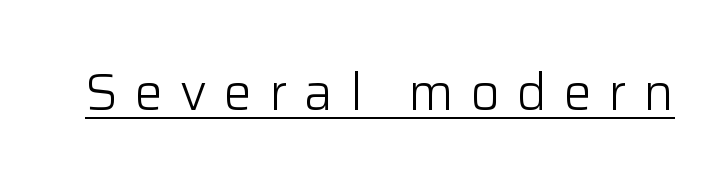
Q: Is the text bold? A: No.
Q: Is the text italic (slanted)? A: No, it is upright.
Q: Is the typeface a serif or a sans-serif typeface? A: Sans-serif.
Q: Is the text underlined? A: Yes.
Q: Is the spacing between letters normal or unusually wide? A: Unusually wide.
Q: Width (condensed, normal, or wide)? A: Normal.
Q: Stroke contrast? A: Low.
Q: x-height? A: Medium.
Q: Monospaced? A: No.
